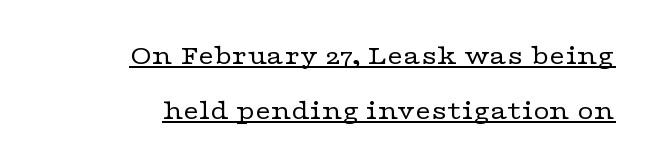
The image shows 28 px regular-weight, wide serif type, upright; set right-aligned, loose line spacing (1.96x), normal letter spacing, underlined; low stroke contrast and a medium x-height.
